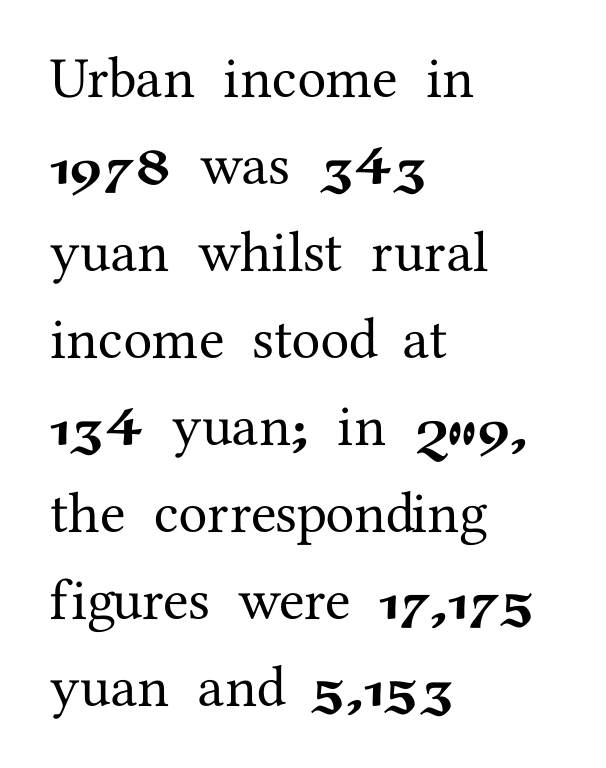
{"serif": "yes", "italic": "no", "width": "normal", "stroke_contrast": "medium", "x_height": "medium", "monospaced": "no", "underline": "no", "align": "left", "line_spacing": "normal", "line_spacing_ratio": 1.5, "letter_spacing": "normal", "letter_spacing_em": 0.0, "glyph_px": 58}
